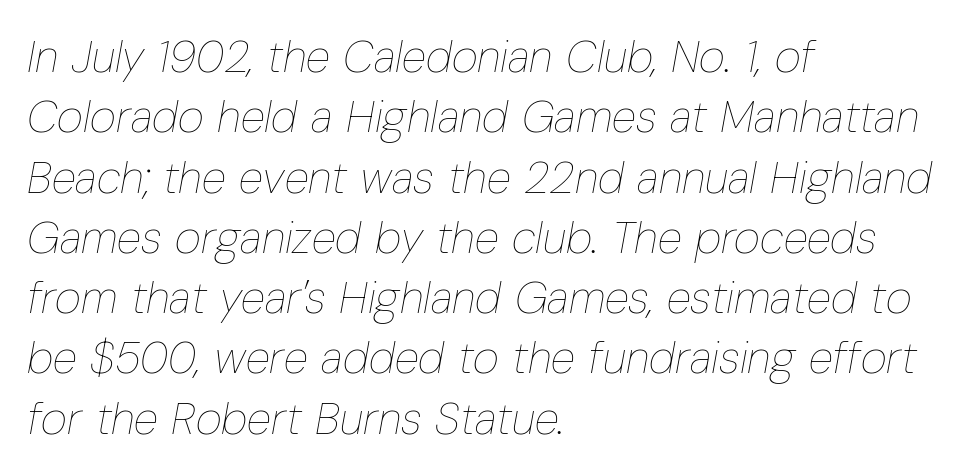
{"italic": "yes", "lean": "right", "slant_degrees": 10, "bold": "no", "weight": "thin", "width": "condensed", "stroke_contrast": "low", "x_height": "medium", "monospaced": "no", "underline": "no", "align": "left", "line_spacing": "normal", "line_spacing_ratio": 1.34, "letter_spacing": "normal", "letter_spacing_em": 0.0, "glyph_px": 45}
